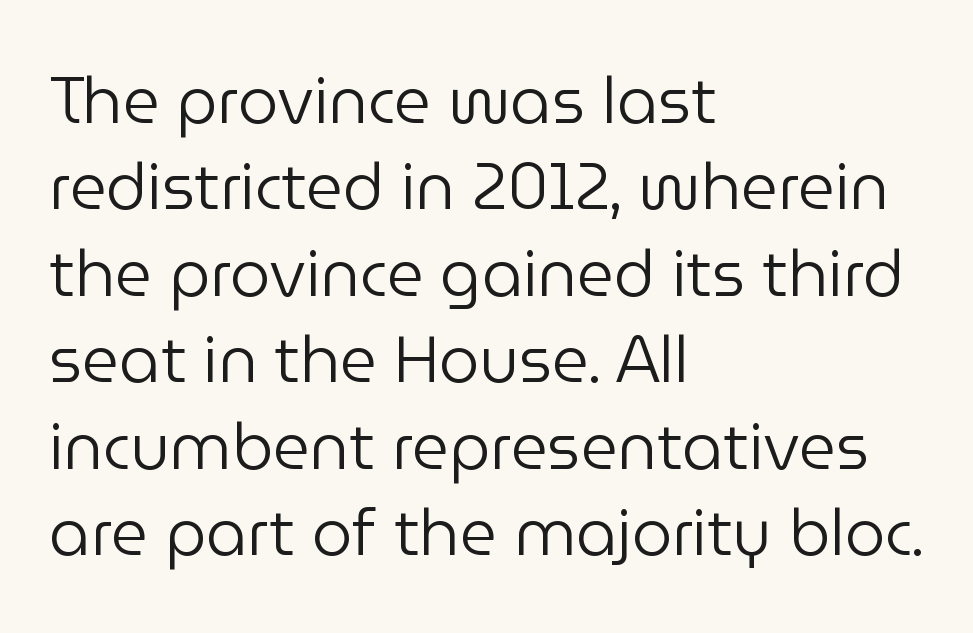
{"serif": "no", "italic": "no", "bold": "no", "weight": "regular", "width": "normal", "stroke_contrast": "low", "x_height": "medium", "monospaced": "no", "underline": "no", "align": "left", "line_spacing": "normal", "line_spacing_ratio": 1.35, "letter_spacing": "normal", "letter_spacing_em": 0.0, "glyph_px": 64}
